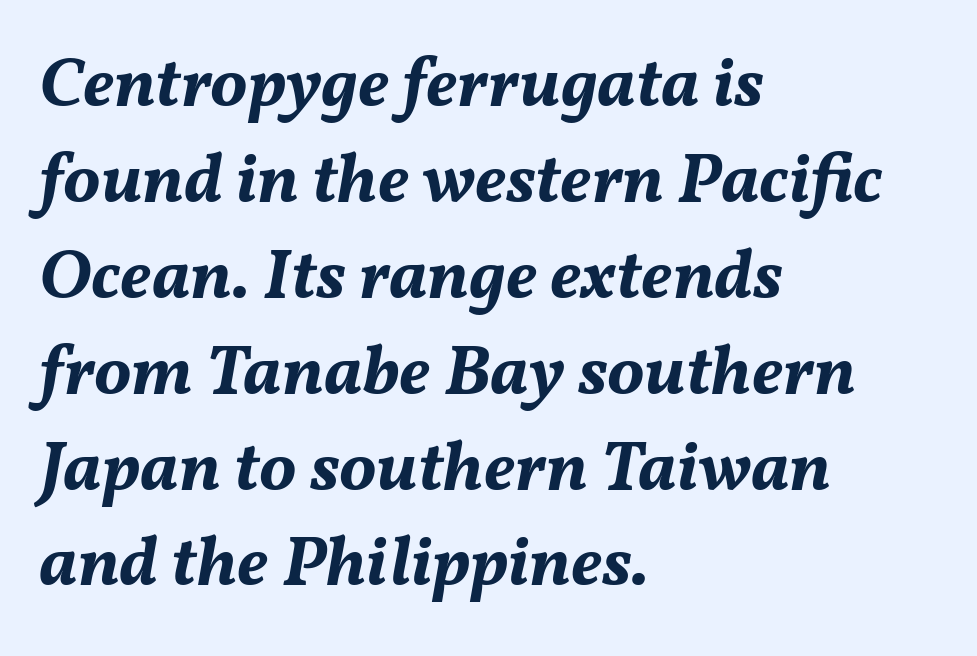
{"italic": "yes", "lean": "right", "slant_degrees": 11, "bold": "yes", "weight": "bold", "width": "normal", "stroke_contrast": "medium", "x_height": "medium", "monospaced": "no", "underline": "no", "align": "left", "line_spacing": "normal", "line_spacing_ratio": 1.37, "letter_spacing": "normal", "letter_spacing_em": 0.0, "glyph_px": 70}
